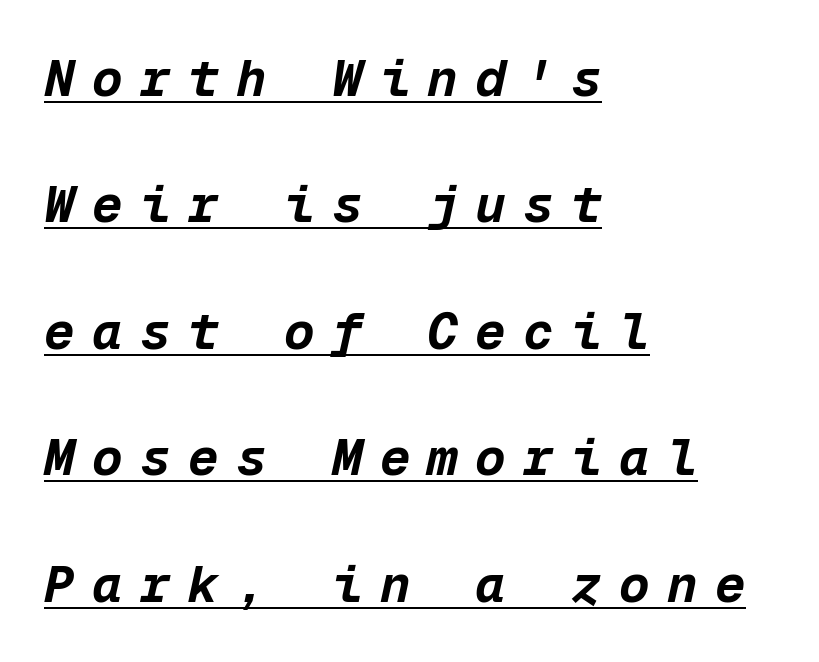
{"italic": "yes", "lean": "right", "slant_degrees": 12, "bold": "yes", "weight": "bold", "width": "normal", "stroke_contrast": "low", "x_height": "medium", "monospaced": "yes", "underline": "yes", "align": "left", "line_spacing": "loose", "line_spacing_ratio": 2.48, "letter_spacing": "wide", "letter_spacing_em": 0.34, "glyph_px": 51}
